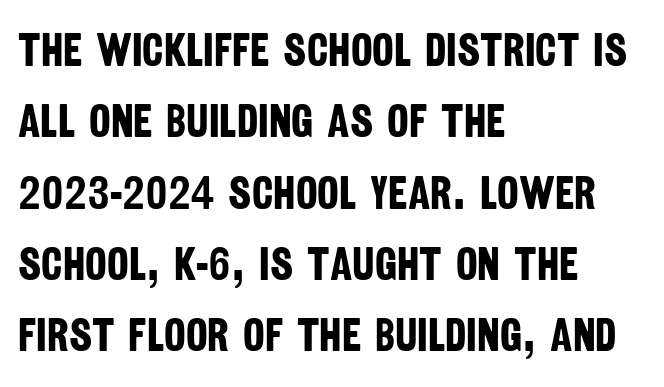
Q: Is the text bold? A: Yes.
Q: Is the typeface a serif or a sans-serif typeface? A: Sans-serif.
Q: Is the text underlined? A: No.
Q: How is the paragraph aligned? A: Left-aligned.
Q: Is the spacing between letters normal or unusually wide? A: Normal.
Q: Is the spacing between lines tight, normal or loose? A: Normal.
Q: Width (condensed, normal, or wide)? A: Condensed.
Q: Stroke contrast? A: Low.
Q: x-height? A: Large.
Q: Monospaced? A: No.
